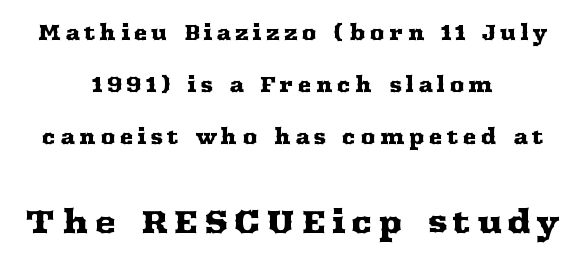
The image shows 32 px wide serif type, upright; set centered, loose line spacing (2.48x), not underlined; the second (bottom) block is 1.52x larger; medium stroke contrast and a medium x-height.
